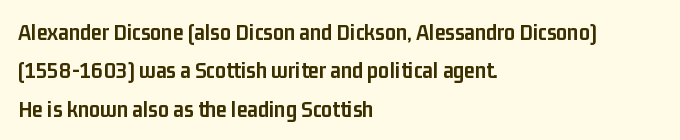
Q: Is the text bold? A: Yes.
Q: Is the text italic (slanted)? A: No, it is upright.
Q: Is the text underlined? A: No.
Q: How is the paragraph aligned? A: Left-aligned.
Q: Is the spacing between letters normal or unusually wide? A: Normal.
Q: Is the spacing between lines tight, normal or loose? A: Normal.
